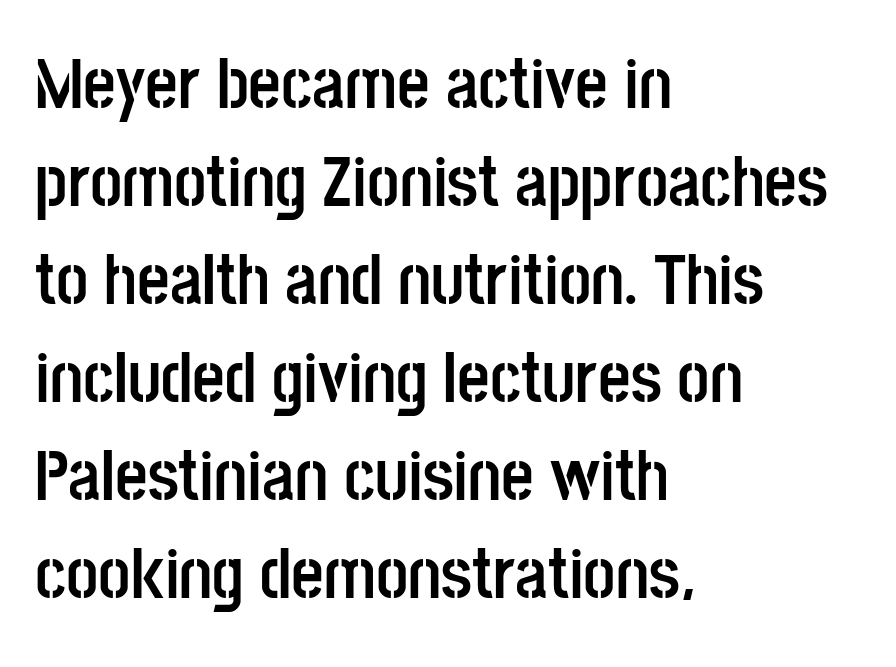
Type style note: lacks serifs. The glyphs have the mass of a bold cut. Varying glyph widths throughout — classic text-font behaviour. Style check: upright. The letterforms sit shoulder to shoulder at normal distance. Horizontally, the lines are justified to the leading edge only.
